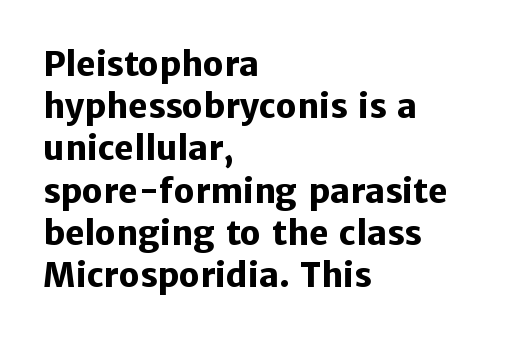
{"serif": "no", "italic": "no", "bold": "yes", "weight": "heavy", "width": "normal", "stroke_contrast": "low", "x_height": "medium", "monospaced": "no", "underline": "no", "align": "left", "line_spacing": "normal", "line_spacing_ratio": 1.28, "letter_spacing": "normal", "letter_spacing_em": 0.0, "glyph_px": 33}
